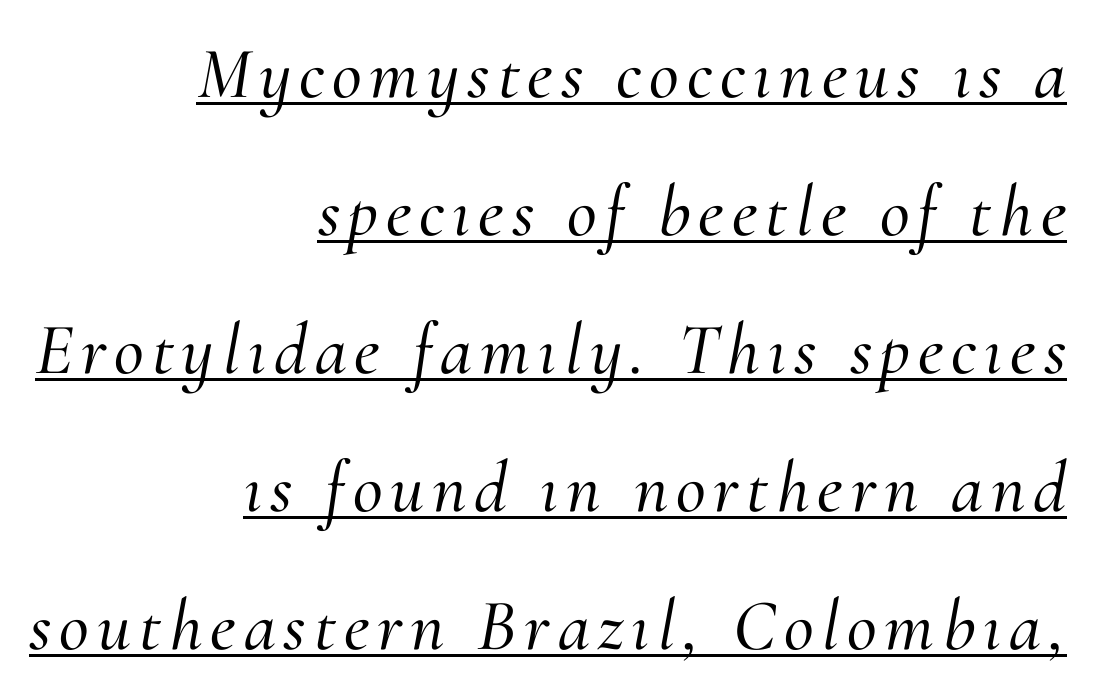
{"serif": "yes", "italic": "yes", "lean": "right", "slant_degrees": 10, "width": "normal", "stroke_contrast": "medium", "x_height": "small", "monospaced": "no", "underline": "yes", "align": "right", "line_spacing_ratio": 1.89, "glyph_px": 73}
